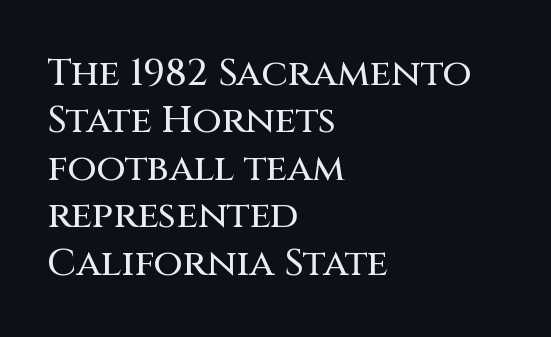
To sum up the face: it is a sans, with no serifs. How are the letters spaced? Ordinarily, with no added tracking. Italic: no, the glyphs are upright roman. Anything drawn beneath the words? Only blank space.
